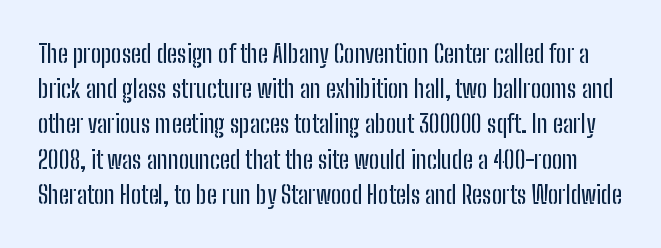
This sample keeps an unexceptional amount of space between lines. Each word holds together tightly as a unit, with standard inter-letter gaps. The words here are not underlined. Ascenders rise straight up at ninety degrees.
